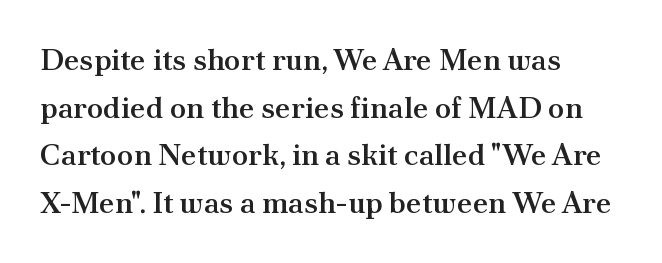
Q: Is the text bold? A: Semi-bold.
Q: Is the text italic (slanted)? A: No, it is upright.
Q: Is the typeface a serif or a sans-serif typeface? A: Serif.
Q: Is the text underlined? A: No.
Q: How is the paragraph aligned? A: Left-aligned.
Q: Is the spacing between letters normal or unusually wide? A: Normal.
Q: Is the spacing between lines tight, normal or loose? A: Normal.
Q: Width (condensed, normal, or wide)? A: Normal.
Q: Stroke contrast? A: Medium.
Q: x-height? A: Small.
Q: Monospaced? A: No.
